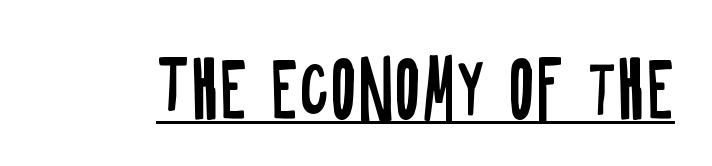
{"serif": "no", "italic": "no", "bold": "no", "weight": "regular", "width": "condensed", "stroke_contrast": "low", "x_height": "large", "monospaced": "no", "underline": "yes", "letter_spacing": "normal", "letter_spacing_em": 0.0, "glyph_px": 75}
